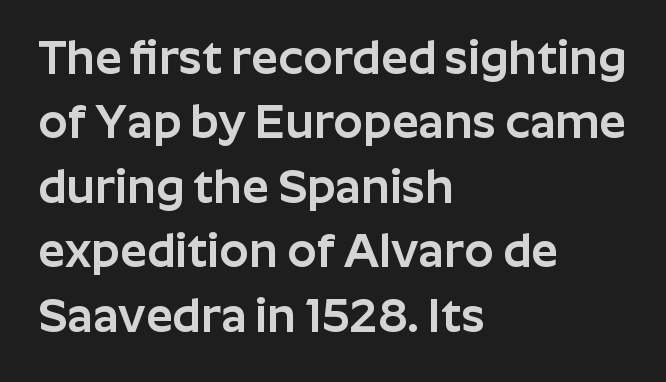
The image shows 47 px sans-serif type, upright; set left-aligned, normal line spacing (1.37x), normal letter spacing, not underlined; low stroke contrast and a medium x-height.
